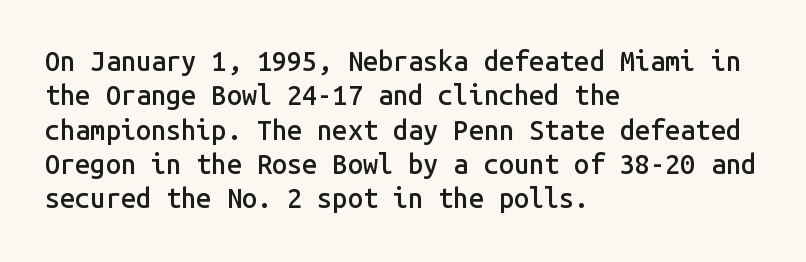
Q: Is the text bold? A: Semi-bold.
Q: Is the text italic (slanted)? A: No, it is upright.
Q: Is the text underlined? A: No.
Q: How is the paragraph aligned? A: Left-aligned.
Q: Is the spacing between letters normal or unusually wide? A: Normal.
Q: Is the spacing between lines tight, normal or loose? A: Normal.
